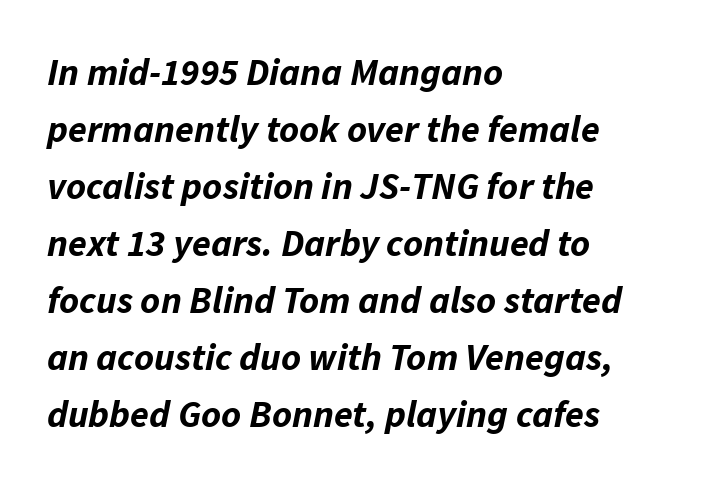
The image shows 38 px bold type, italic (leaning right); set left-aligned, normal line spacing (1.5x), normal letter spacing, not underlined; low stroke contrast and a medium x-height.
